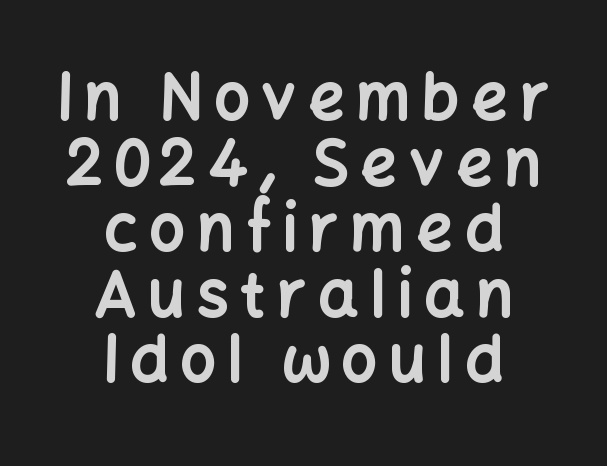
{"serif": "no", "italic": "no", "bold": "yes", "weight": "bold", "width": "normal", "stroke_contrast": "low", "x_height": "medium", "monospaced": "no", "underline": "no", "align": "center", "line_spacing": "tight", "line_spacing_ratio": 1.04, "glyph_px": 63}
